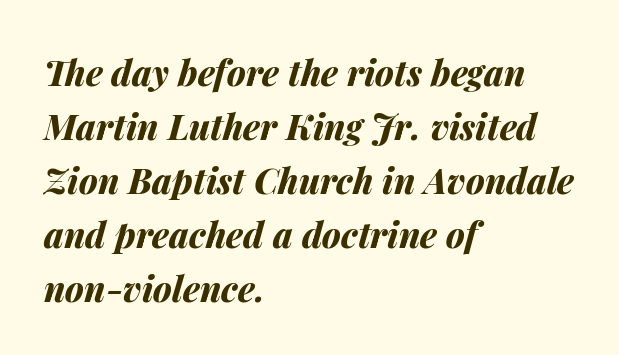
This is heavy type, rendered in bold. Notice how the passage keeps a crisp vertical edge on the left only. This is oblique type, the kind used for emphasis or titles. Here the glyphs are tracked normally, forming tight word shapes.
